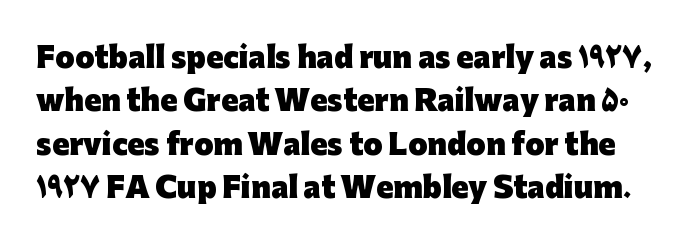
Q: Is the text bold? A: Yes.
Q: Is the text italic (slanted)? A: No, it is upright.
Q: Is the typeface a serif or a sans-serif typeface? A: Sans-serif.
Q: Is the text underlined? A: No.
Q: Is the spacing between letters normal or unusually wide? A: Normal.
Q: Is the spacing between lines tight, normal or loose? A: Normal.
Q: Width (condensed, normal, or wide)? A: Normal.
Q: Stroke contrast? A: Low.
Q: x-height? A: Medium.
Q: Monospaced? A: No.
